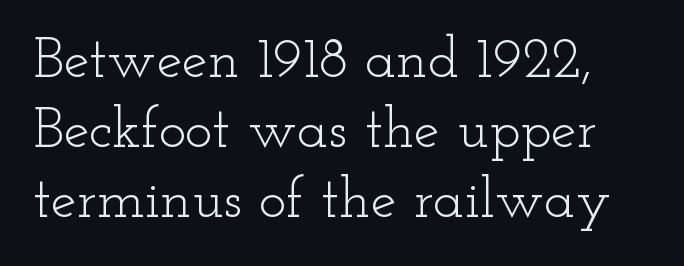
{"serif": "yes", "italic": "no", "bold": "no", "weight": "light", "width": "wide", "stroke_contrast": "low", "x_height": "small", "monospaced": "no", "underline": "no", "line_spacing_ratio": 1.21, "letter_spacing": "normal", "letter_spacing_em": 0.0, "glyph_px": 58}
